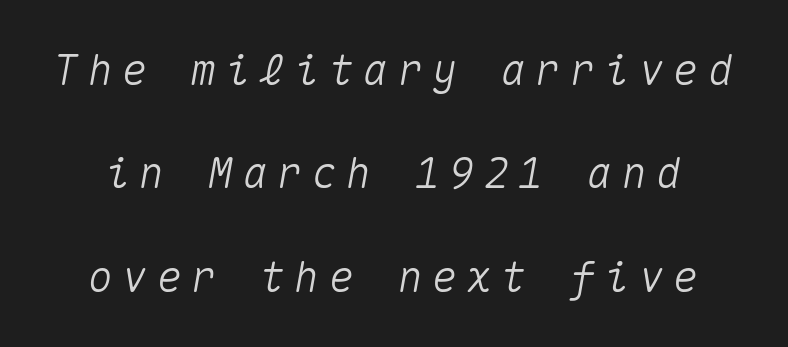
{"italic": "yes", "lean": "right", "slant_degrees": 10, "width": "normal", "stroke_contrast": "medium", "x_height": "medium", "monospaced": "yes", "underline": "no", "line_spacing": "loose", "line_spacing_ratio": 2.46, "letter_spacing": "wide", "letter_spacing_em": 0.22, "glyph_px": 42}
